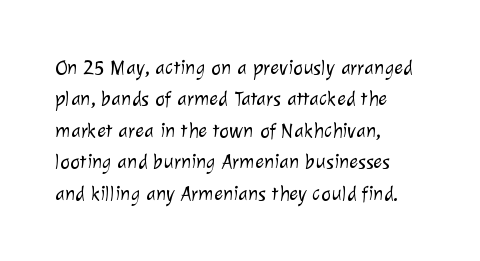
The image shows 21 px text type; set left-aligned, normal line spacing (1.5x), normal letter spacing, not underlined.
